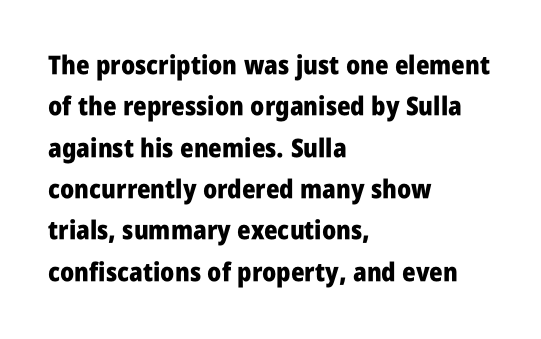
Descenders are the only things crossing below the line. Honestly, the row spacing looks completely unremarkable. The font is running at its bold setting. Inter-character spacing is left at the font's built-in metrics. Vertical strokes here are truly vertical.
